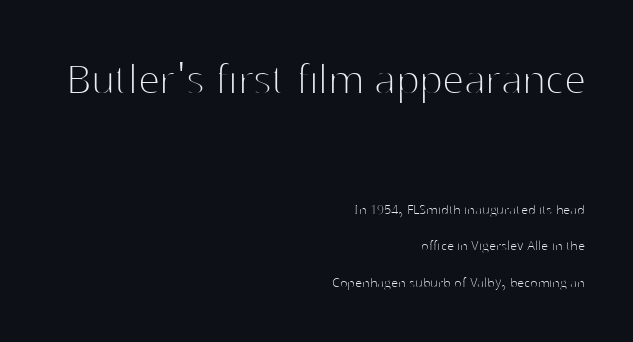
The face used here appears at its bigger size in the upper chunk. The glyphs in this specimen are sans serif. Leading is clearly above the norm, producing a sparse column. Visually the block forms a straight wall on the right and a jagged coastline on the left.
